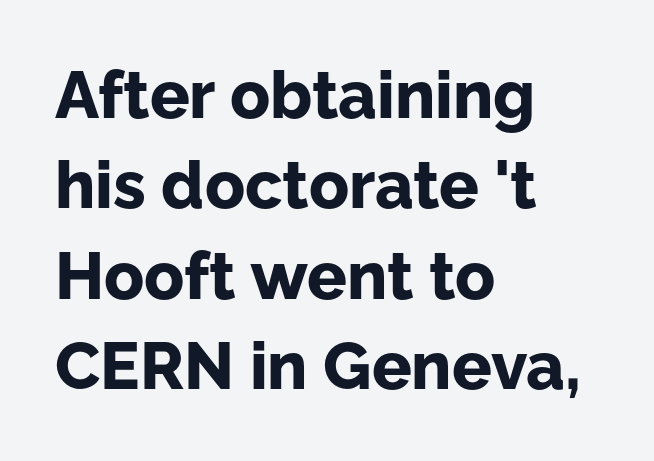
{"serif": "no", "italic": "no", "bold": "yes", "weight": "bold", "width": "normal", "stroke_contrast": "low", "x_height": "medium", "monospaced": "no", "underline": "no", "align": "left", "line_spacing": "normal", "line_spacing_ratio": 1.37, "letter_spacing": "normal", "letter_spacing_em": 0.0, "glyph_px": 66}
